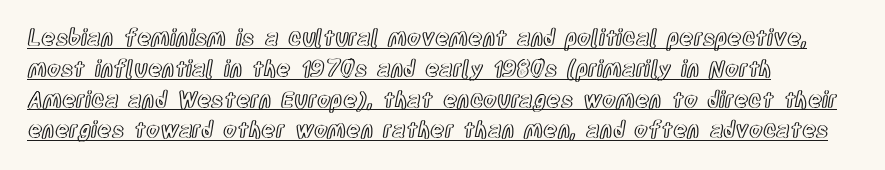
{"underline": "yes", "align": "left", "line_spacing": "normal", "line_spacing_ratio": 1.4, "letter_spacing": "normal", "letter_spacing_em": 0.0, "glyph_px": 22}
